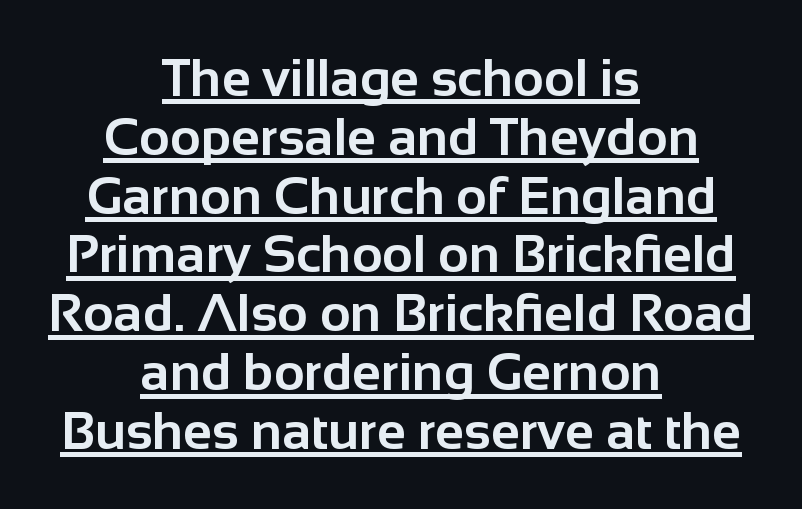
{"serif": "no", "italic": "no", "bold": "yes", "weight": "bold", "width": "normal", "stroke_contrast": "low", "x_height": "medium", "monospaced": "no", "underline": "yes", "align": "center", "line_spacing": "tight", "line_spacing_ratio": 1.11, "letter_spacing": "normal", "letter_spacing_em": 0.0, "glyph_px": 53}
